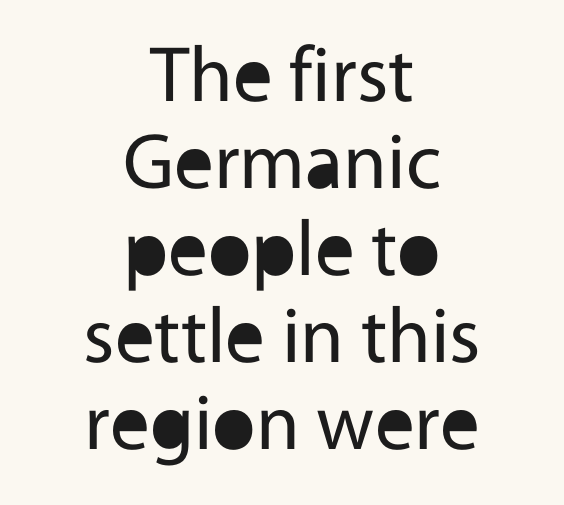
The image shows 79 px regular-weight sans-serif type, upright; set centered, tight line spacing (1.1x), normal letter spacing, not underlined; a medium x-height.
